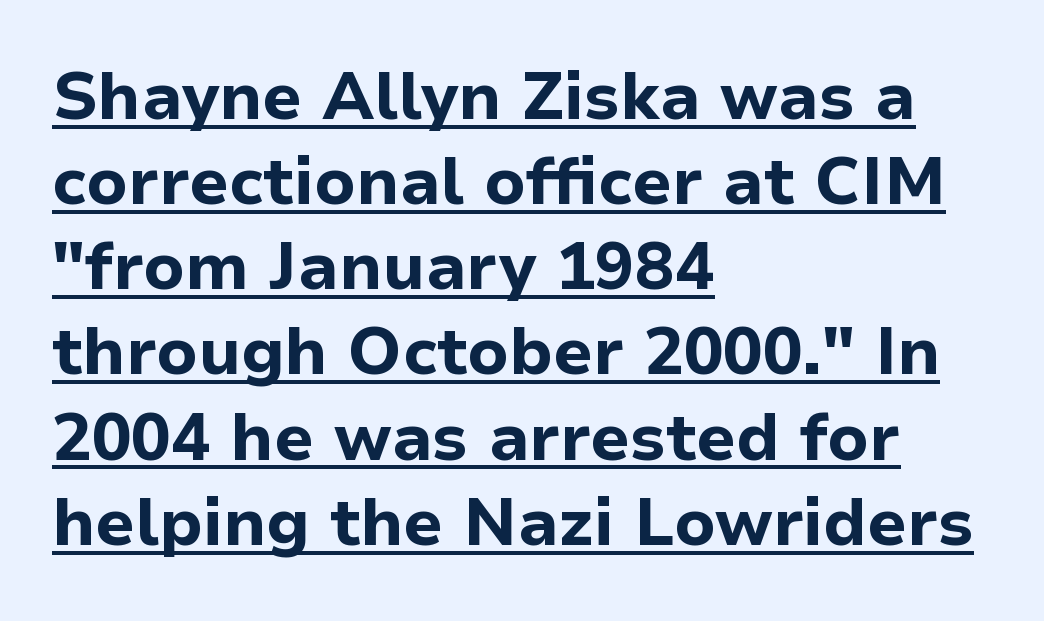
Note: no serifs on the glyphs. Caption: standard tracking, unaltered. Pretty heavy lettering here — definitely bold. This sample has the flowing, uneven cadence of proportional lettering. Typeset ragged right — the left edge is the straight one. Check the space under the baseline: a stroke is drawn there.
